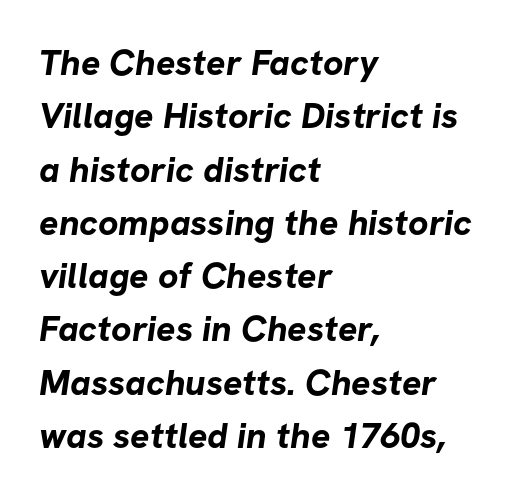
Q: Is the text bold? A: Yes.
Q: Is the typeface a serif or a sans-serif typeface? A: Sans-serif.
Q: Is the text underlined? A: No.
Q: How is the paragraph aligned? A: Left-aligned.
Q: Is the spacing between letters normal or unusually wide? A: Normal.
Q: Is the spacing between lines tight, normal or loose? A: Normal.
Q: Width (condensed, normal, or wide)? A: Normal.
Q: Stroke contrast? A: Low.
Q: x-height? A: Medium.
Q: Monospaced? A: No.
